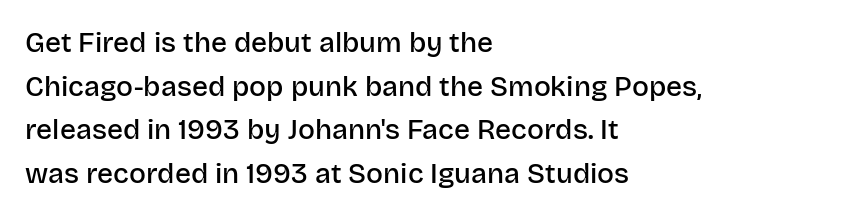
Q: Is the text bold? A: Semi-bold.
Q: Is the text italic (slanted)? A: No, it is upright.
Q: Is the typeface a serif or a sans-serif typeface? A: Sans-serif.
Q: Is the text underlined? A: No.
Q: How is the paragraph aligned? A: Left-aligned.
Q: Is the spacing between letters normal or unusually wide? A: Normal.
Q: Is the spacing between lines tight, normal or loose? A: Normal.
Q: Width (condensed, normal, or wide)? A: Normal.
Q: Stroke contrast? A: Low.
Q: x-height? A: Large.
Q: Monospaced? A: No.
